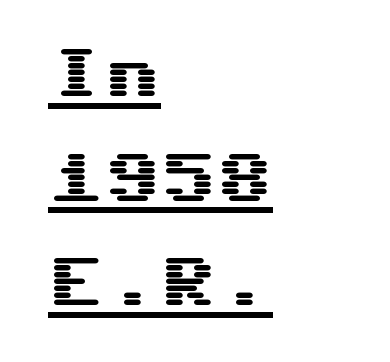
Each word holds together tightly as a unit, with standard inter-letter gaps. To sum up the face: it is a sans, with no serifs. Casual observation: everything's shoved over to the left. Every character sits straight up, as roman type does. The specimen includes a rule beneath the text block's lines.
